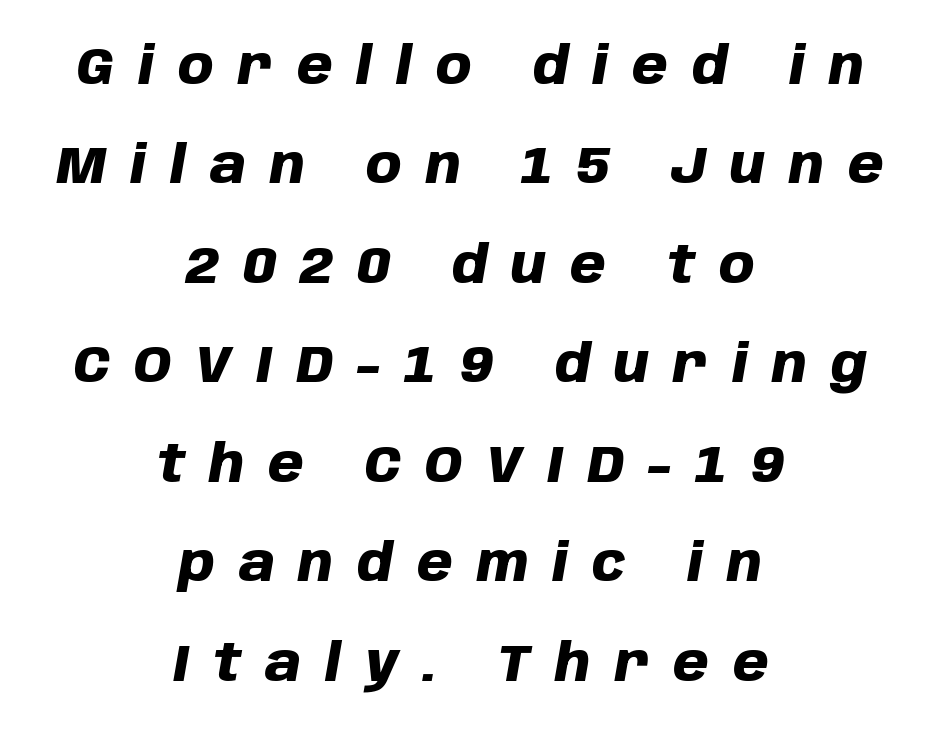
Q: Is the text bold? A: Yes.
Q: Is the text italic (slanted)? A: Yes, it leans right by about 10 degrees.
Q: Is the text underlined? A: No.
Q: How is the paragraph aligned? A: Centered.
Q: Is the spacing between letters normal or unusually wide? A: Unusually wide.
Q: Is the spacing between lines tight, normal or loose? A: Loose.
Q: Width (condensed, normal, or wide)? A: Normal.
Q: Stroke contrast? A: Low.
Q: x-height? A: Large.
Q: Monospaced? A: No.
